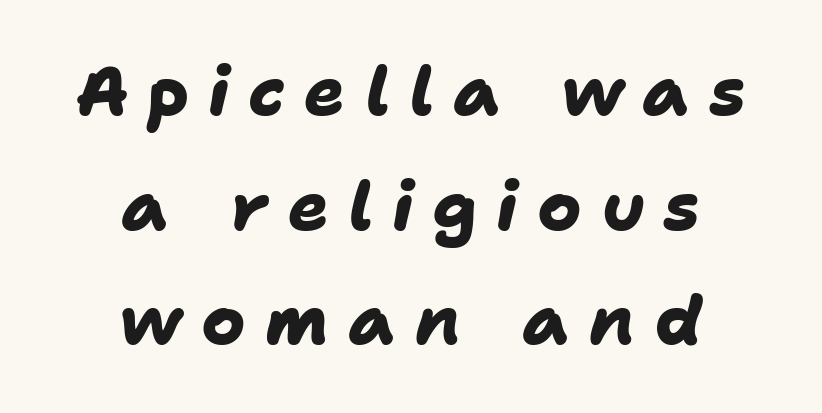
Q: Is the text bold? A: Yes.
Q: Is the typeface a serif or a sans-serif typeface? A: Sans-serif.
Q: Is the text underlined? A: No.
Q: How is the paragraph aligned? A: Centered.
Q: Is the spacing between letters normal or unusually wide? A: Unusually wide.
Q: Width (condensed, normal, or wide)? A: Normal.
Q: Stroke contrast? A: Low.
Q: x-height? A: Medium.
Q: Monospaced? A: No.
